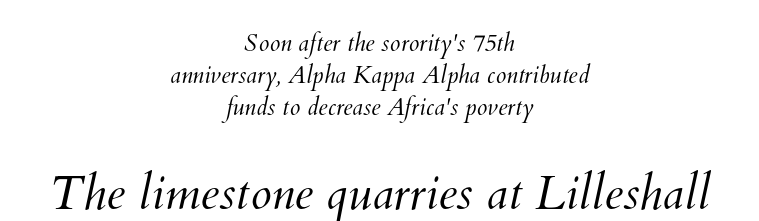
Q: Is the text bold? A: No.
Q: Is the text underlined? A: No.
Q: How is the paragraph aligned? A: Centered.
Q: Is the spacing between letters normal or unusually wide? A: Normal.
Q: Is the spacing between lines tight, normal or loose? A: Normal.
Q: Which block of text is set in a larger size, the first (top) or the second (bottom)? A: The second (bottom) one.
Q: Width (condensed, normal, or wide)? A: Normal.
Q: Stroke contrast? A: Medium.
Q: x-height? A: Small.
Q: Monospaced? A: No.
